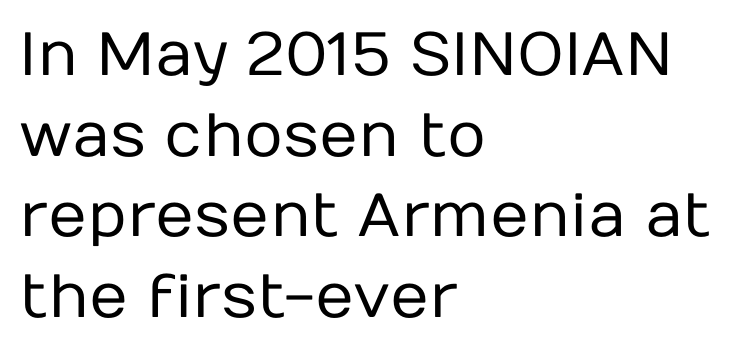
Q: Is the text bold? A: No.
Q: Is the text italic (slanted)? A: No, it is upright.
Q: Is the typeface a serif or a sans-serif typeface? A: Sans-serif.
Q: Is the text underlined? A: No.
Q: How is the paragraph aligned? A: Left-aligned.
Q: Is the spacing between letters normal or unusually wide? A: Normal.
Q: Is the spacing between lines tight, normal or loose? A: Normal.
Q: Width (condensed, normal, or wide)? A: Normal.
Q: Stroke contrast? A: Low.
Q: x-height? A: Medium.
Q: Monospaced? A: No.
